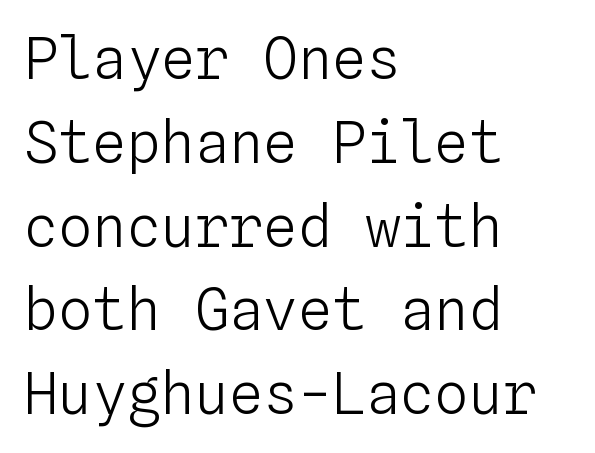
The image shows 57 px light type, upright, monospaced; set left-aligned, normal line spacing (1.47x), normal letter spacing, not underlined; low stroke contrast and a medium x-height.
